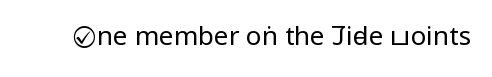
The image shows 26 px text type, upright; set normal letter spacing, not underlined.
